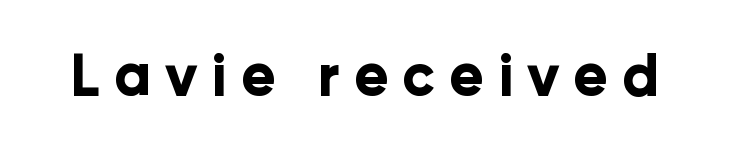
{"serif": "no", "italic": "no", "bold": "yes", "weight": "bold", "width": "normal", "stroke_contrast": "low", "x_height": "medium", "monospaced": "no", "underline": "no", "letter_spacing": "wide", "letter_spacing_em": 0.24, "glyph_px": 58}
